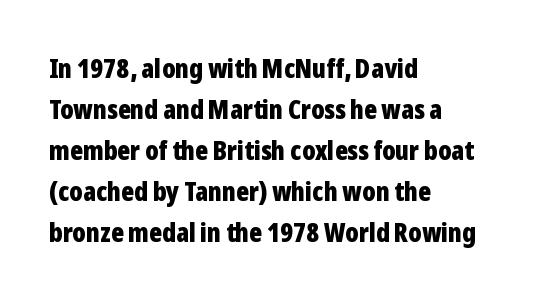
The image shows 27 px bold type, upright; set left-aligned, normal line spacing (1.52x), normal letter spacing, not underlined.
